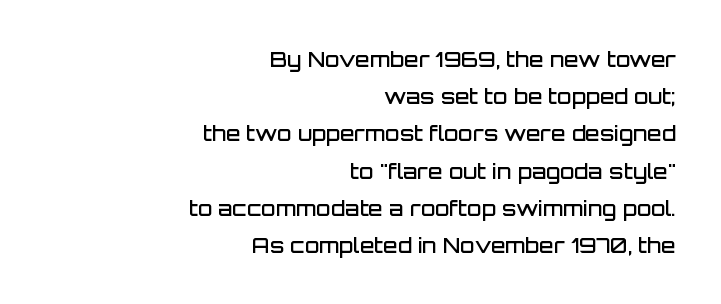
{"italic": "no", "bold": "semi", "underline": "no", "align": "right", "line_spacing_ratio": 1.77, "letter_spacing": "normal", "letter_spacing_em": 0.0, "glyph_px": 21}
